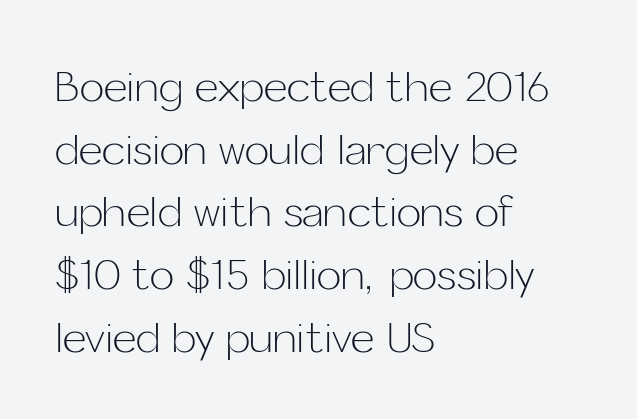
Q: Is the text bold? A: No.
Q: Is the text italic (slanted)? A: No, it is upright.
Q: Is the typeface a serif or a sans-serif typeface? A: Sans-serif.
Q: Is the text underlined? A: No.
Q: How is the paragraph aligned? A: Left-aligned.
Q: Is the spacing between letters normal or unusually wide? A: Normal.
Q: Is the spacing between lines tight, normal or loose? A: Normal.
Q: Width (condensed, normal, or wide)? A: Normal.
Q: Stroke contrast? A: Low.
Q: x-height? A: Medium.
Q: Monospaced? A: No.
